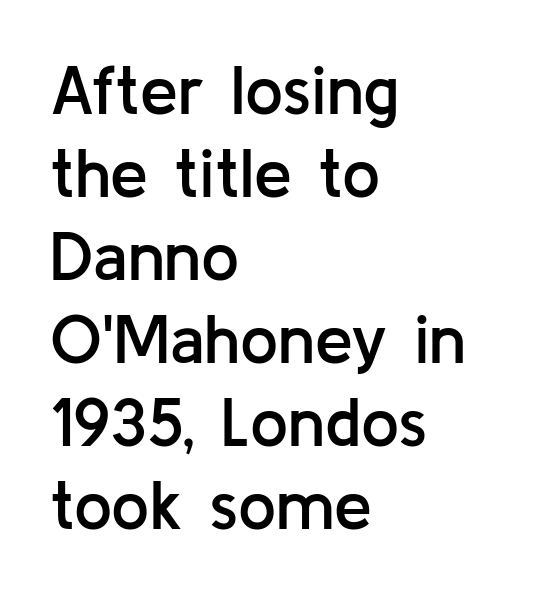
The image shows 68 px semibold sans-serif type, upright; set left-aligned, line spacing 1.22x, normal letter spacing, not underlined; low stroke contrast and a medium x-height.
